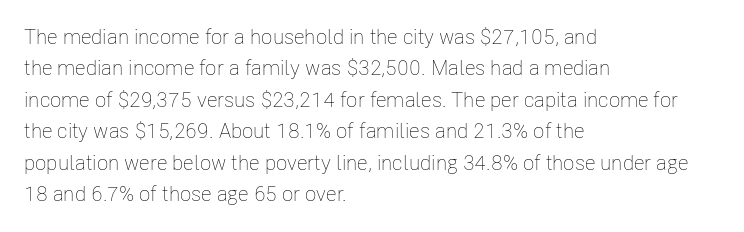
Each row of text sits above clean, open space. Italic? Not at all — the glyphs are vertical. Typeset ragged right — the left edge is the straight one. Each word holds together tightly as a unit, with standard inter-letter gaps. Interline gaps are of average width in this sample.
